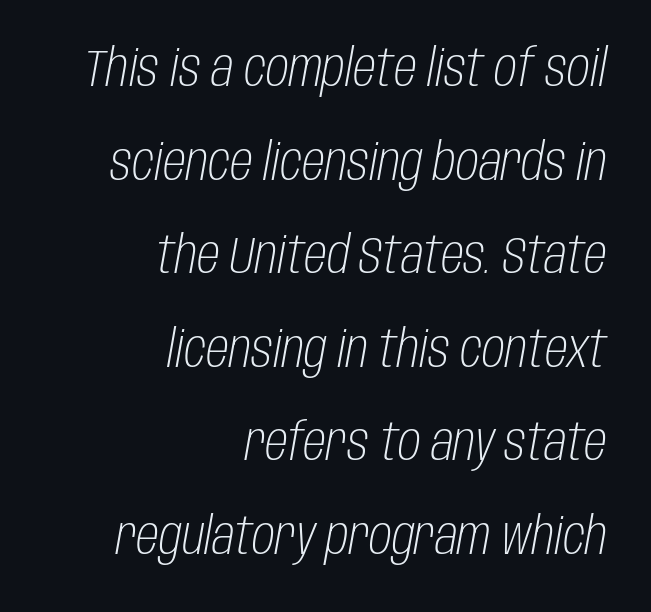
Is the type heavy? It reads as light-to-regular instead. Horizontally, the lines are justified to the trailing edge only. Standard letterfit; no display-style spreading of the glyphs. Compared with ordinary roman type, these characters are visibly tilted. Note the varied advance widths — an 'i' is clearly narrower than an 'm'. Check under the words: just untouched page.
